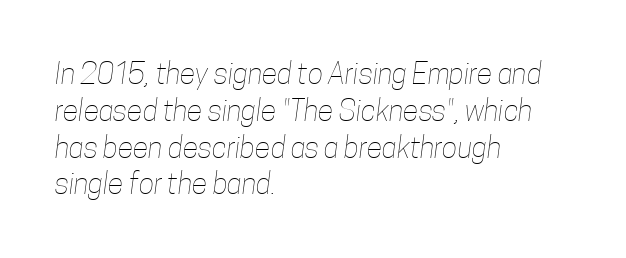
Q: Is the text bold? A: No.
Q: Is the text underlined? A: No.
Q: How is the paragraph aligned? A: Left-aligned.
Q: Is the spacing between letters normal or unusually wide? A: Normal.
Q: Is the spacing between lines tight, normal or loose? A: Normal.
Q: Width (condensed, normal, or wide)? A: Condensed.
Q: Stroke contrast? A: Low.
Q: x-height? A: Medium.
Q: Monospaced? A: No.
